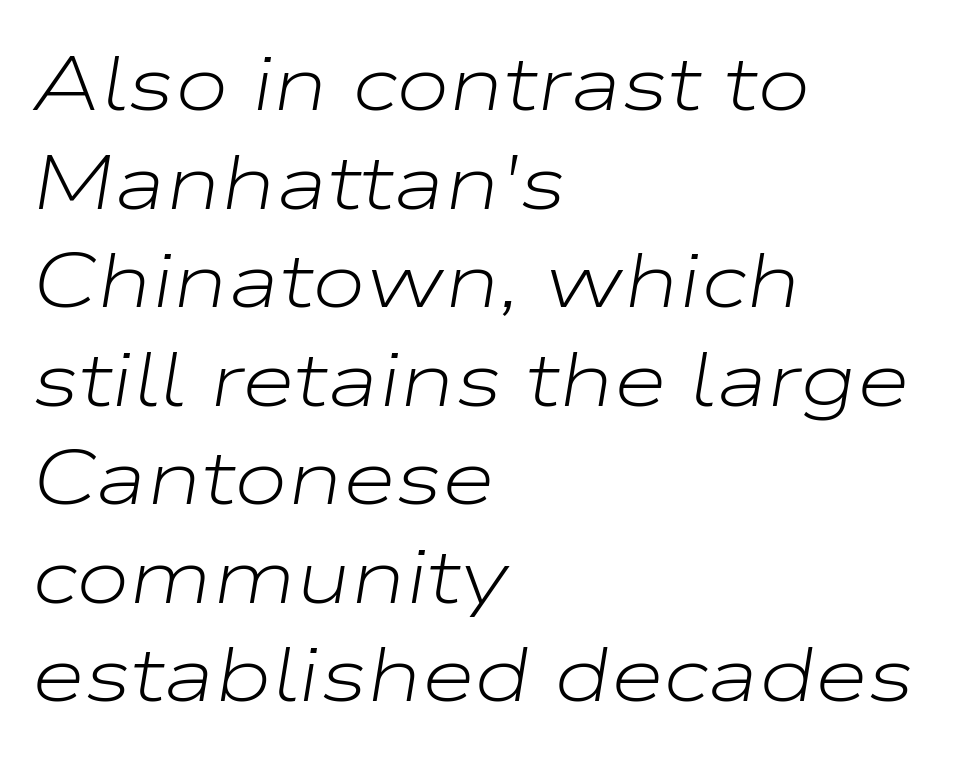
Q: Is the text bold? A: No.
Q: Is the text italic (slanted)? A: Yes, it leans right by about 9 degrees.
Q: Is the text underlined? A: No.
Q: How is the paragraph aligned? A: Left-aligned.
Q: Is the spacing between letters normal or unusually wide? A: Normal.
Q: Is the spacing between lines tight, normal or loose? A: Normal.
Q: Width (condensed, normal, or wide)? A: Wide.
Q: Stroke contrast? A: Low.
Q: x-height? A: Medium.
Q: Monospaced? A: No.
